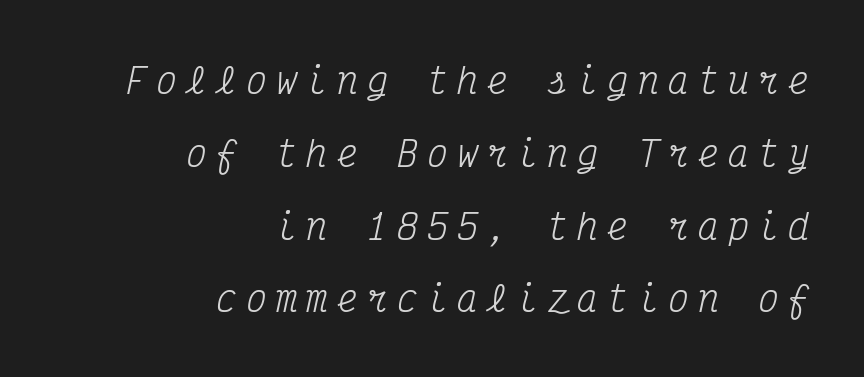
{"serif": "yes", "italic": "yes", "lean": "right", "slant_degrees": 12, "bold": "no", "weight": "regular", "width": "condensed", "stroke_contrast": "medium", "x_height": "medium", "monospaced": "yes", "underline": "no", "align": "right", "line_spacing": "loose", "line_spacing_ratio": 2.08, "letter_spacing": "wide", "letter_spacing_em": 0.26, "glyph_px": 35}
